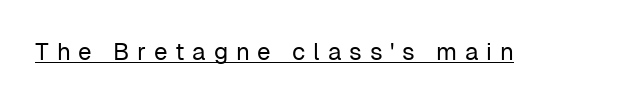
Q: Is the text bold? A: No.
Q: Is the text italic (slanted)? A: No, it is upright.
Q: Is the text underlined? A: Yes.
Q: Is the spacing between letters normal or unusually wide? A: Unusually wide.
